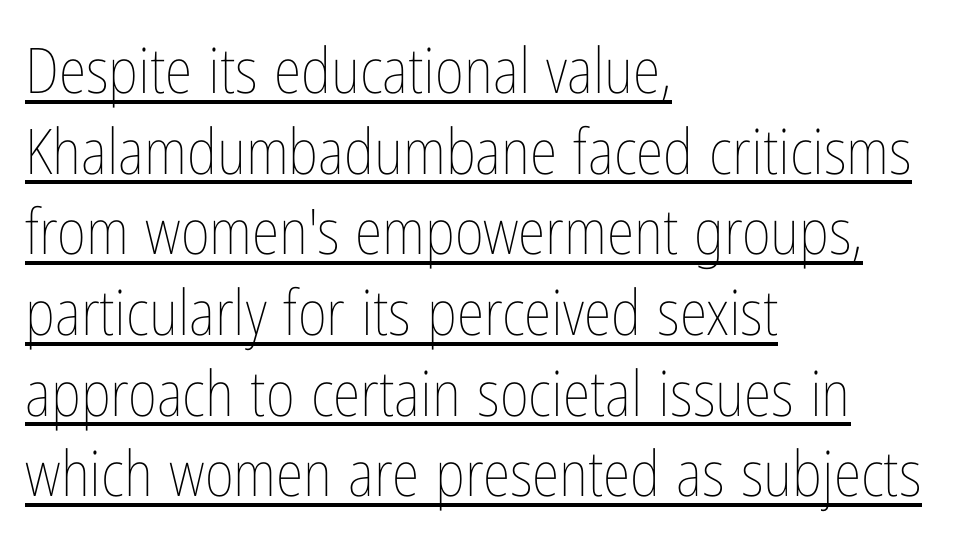
Q: Is the text bold? A: No.
Q: Is the text italic (slanted)? A: No, it is upright.
Q: Is the text underlined? A: Yes.
Q: How is the paragraph aligned? A: Left-aligned.
Q: Is the spacing between letters normal or unusually wide? A: Normal.
Q: Is the spacing between lines tight, normal or loose? A: Normal.
Q: Width (condensed, normal, or wide)? A: Condensed.
Q: Stroke contrast? A: Low.
Q: x-height? A: Medium.
Q: Monospaced? A: No.
